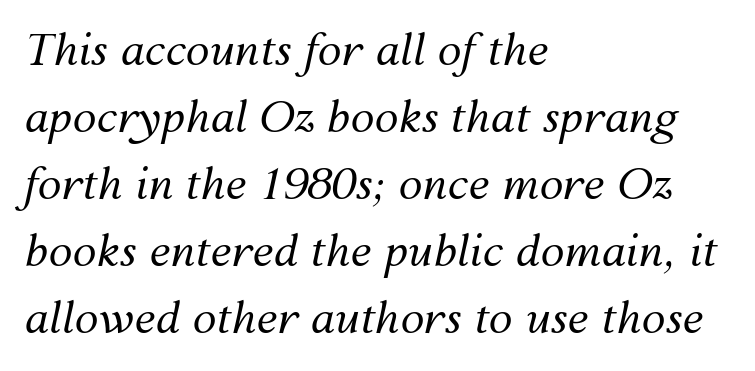
The weight tops out at a normal text grade. Between one letter and the next there's only the usual sliver of space. Underline: absent. Layout note: lines flush left. The face used here is proportionally spaced, like ordinary book or web type. If you drew a line through each stem, it would be angled.
